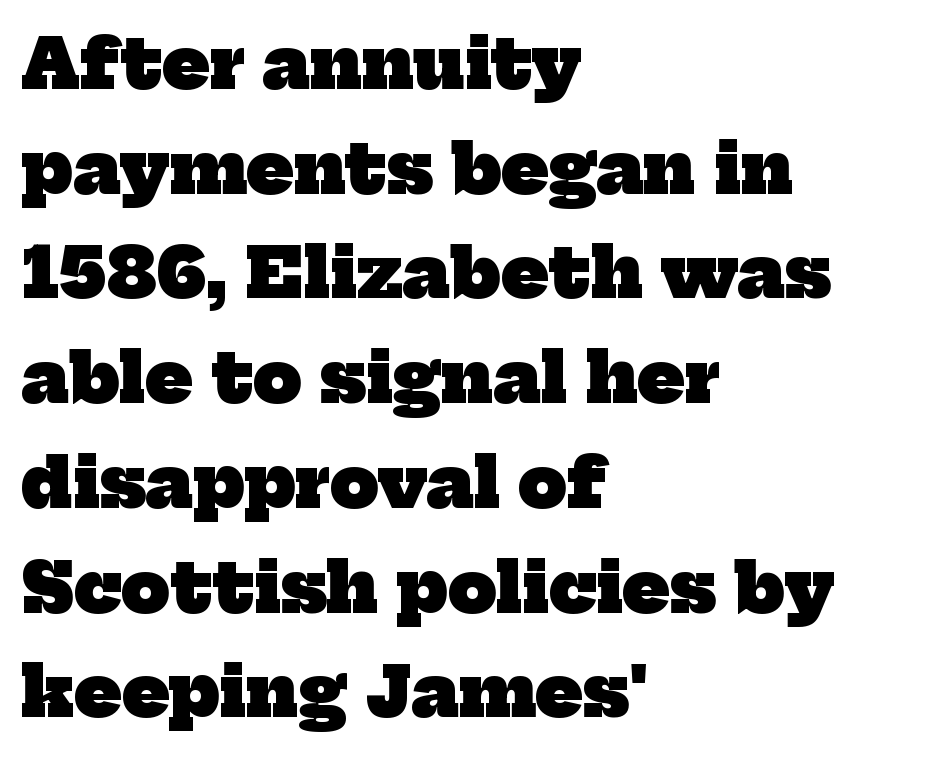
{"serif": "yes", "bold": "yes", "weight": "heavy", "width": "normal", "stroke_contrast": "low", "x_height": "medium", "monospaced": "no", "underline": "no", "align": "left", "line_spacing": "normal", "line_spacing_ratio": 1.54, "letter_spacing": "normal", "letter_spacing_em": 0.0, "glyph_px": 68}
